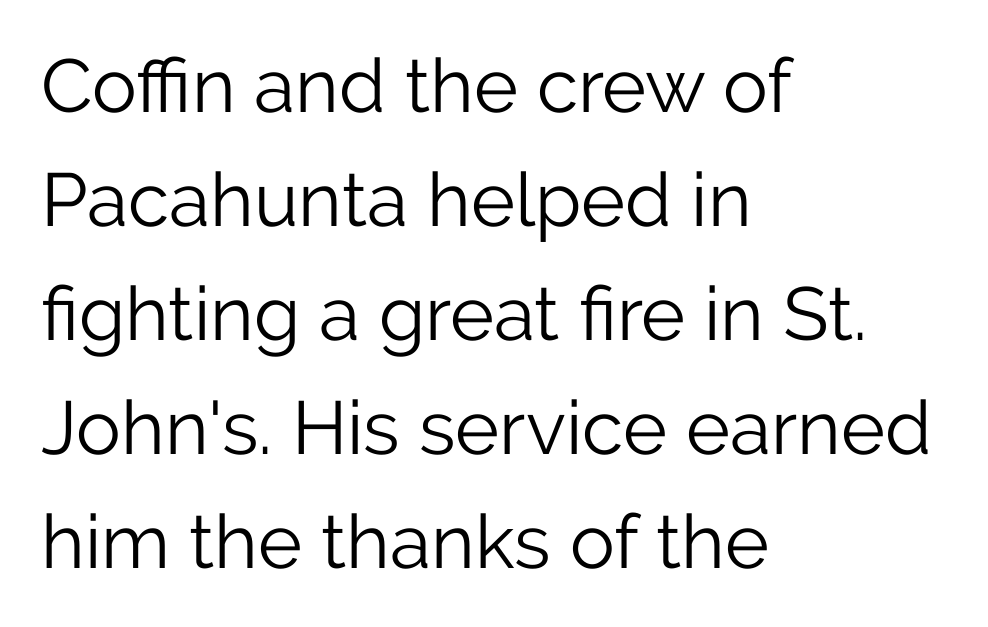
The image shows 75 px light sans-serif type, upright; set left-aligned, normal line spacing (1.52x), normal letter spacing, not underlined; low stroke contrast and a medium x-height.
